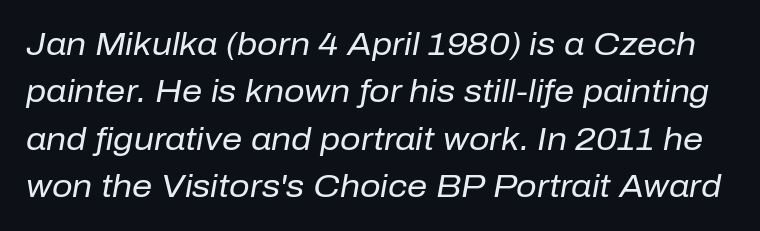
{"italic": "yes", "lean": "right", "slant_degrees": 10, "bold": "no", "weight": "regular", "width": "normal", "stroke_contrast": "low", "x_height": "medium", "monospaced": "no", "underline": "no", "line_spacing": "normal", "line_spacing_ratio": 1.48, "letter_spacing": "normal", "letter_spacing_em": 0.0, "glyph_px": 32}
